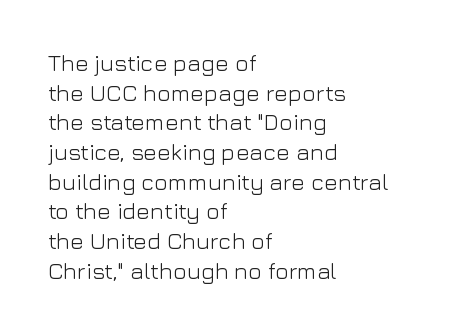
The image shows 23 px text type, upright; set left-aligned, normal line spacing (1.29x), normal letter spacing, not underlined.
